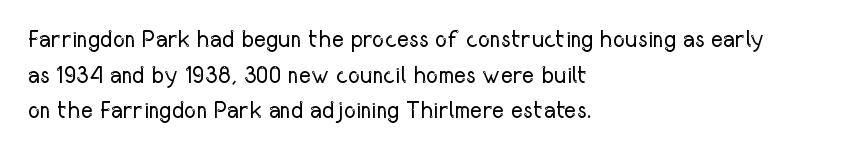
{"italic": "no", "bold": "no", "underline": "no", "align": "left", "line_spacing": "normal", "line_spacing_ratio": 1.55, "letter_spacing": "normal", "letter_spacing_em": 0.0, "glyph_px": 23}
